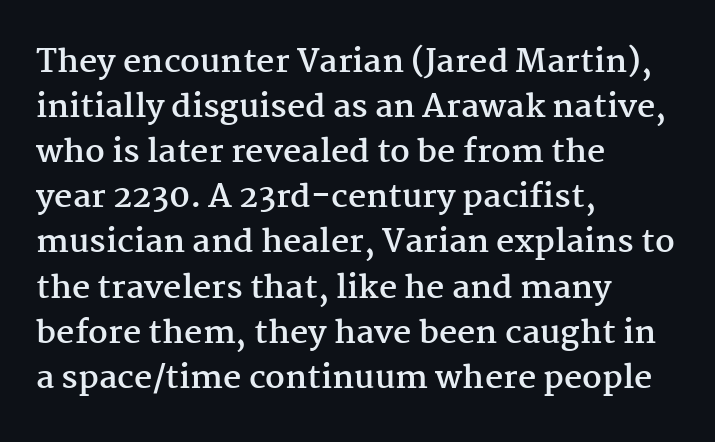
The image shows 32 px semibold serif type, upright; set left-aligned, normal line spacing (1.41x), normal letter spacing, not underlined; medium stroke contrast and a medium x-height.
